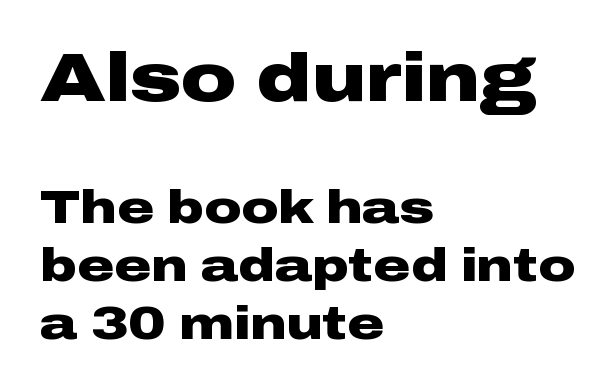
The image shows 69 px heavy, wide sans-serif type, upright; set left-aligned, normal line spacing (1.26x), normal letter spacing, not underlined; the first (top) block is 1.5x larger; low stroke contrast and a medium x-height.
